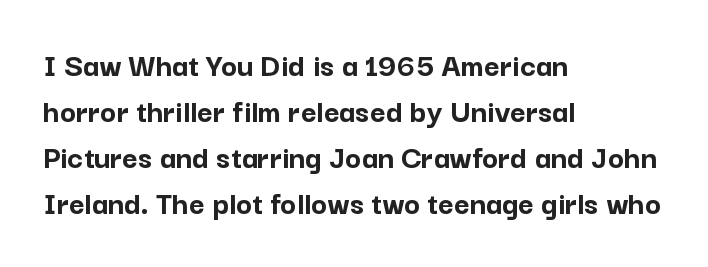
{"serif": "no", "italic": "no", "bold": "yes", "weight": "semibold", "width": "normal", "stroke_contrast": "low", "x_height": "medium", "monospaced": "no", "underline": "no", "align": "left", "line_spacing": "normal", "line_spacing_ratio": 1.35, "letter_spacing": "normal", "letter_spacing_em": 0.0, "glyph_px": 34}
